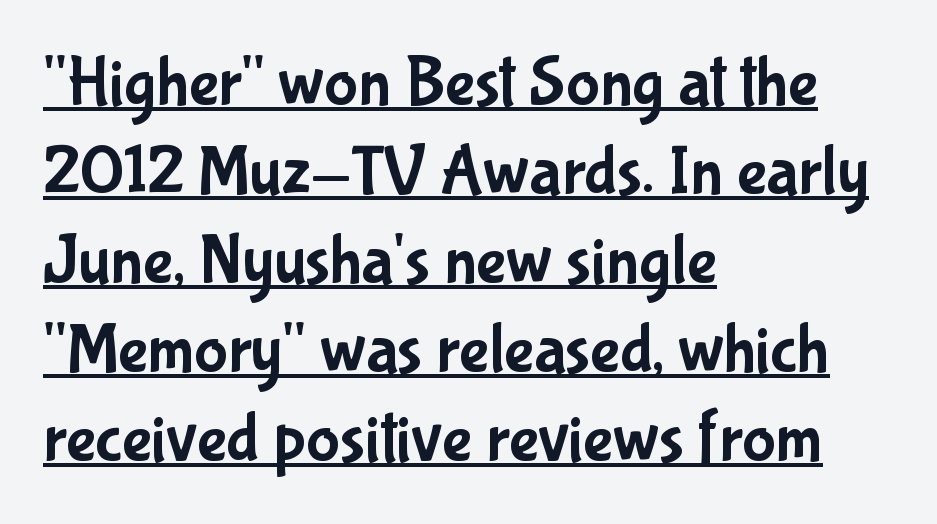
{"serif": "no", "italic": "no", "width": "condensed", "stroke_contrast": "low", "x_height": "medium", "monospaced": "no", "underline": "yes", "align": "left", "line_spacing": "normal", "line_spacing_ratio": 1.27, "letter_spacing": "normal", "letter_spacing_em": 0.0, "glyph_px": 70}
